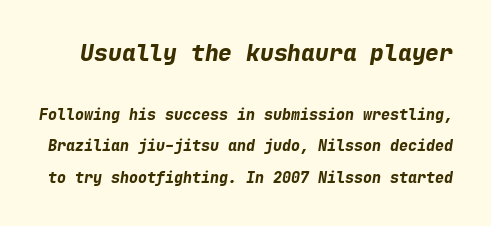
{"italic": "yes", "lean": "right", "slant_degrees": 9, "bold": "yes", "underline": "no", "line_spacing": "loose", "line_spacing_ratio": 2.1, "letter_spacing": "normal", "letter_spacing_em": 0.0, "larger_block": "first", "size_ratio": 1.53, "glyph_px": 23}
